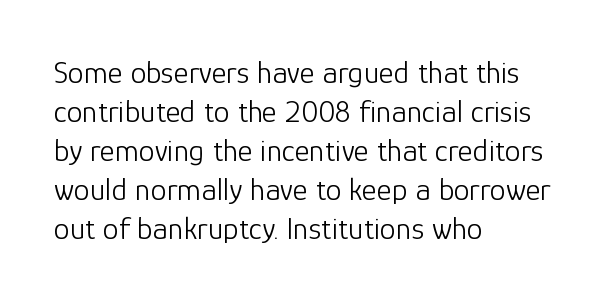
Descenders are the only things crossing below the line. Honestly, the letter spacing is just normal — you wouldn't notice it. The axis of the letterforms is exactly vertical. A light-to-regular cut is what we see here. Proportional: the letters do not fall into vertical columns.
